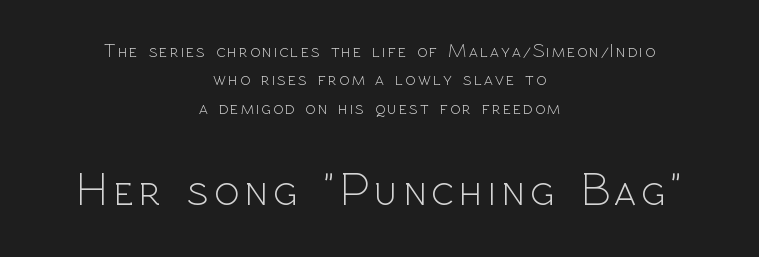
If you measured baseline to baseline, you'd find a middling distance. Descenders hang freely into open space. The rendering uses natural spacing where letterforms have individual widths. Unlike a traditional serif, this face leaves its strokes unadorned.
